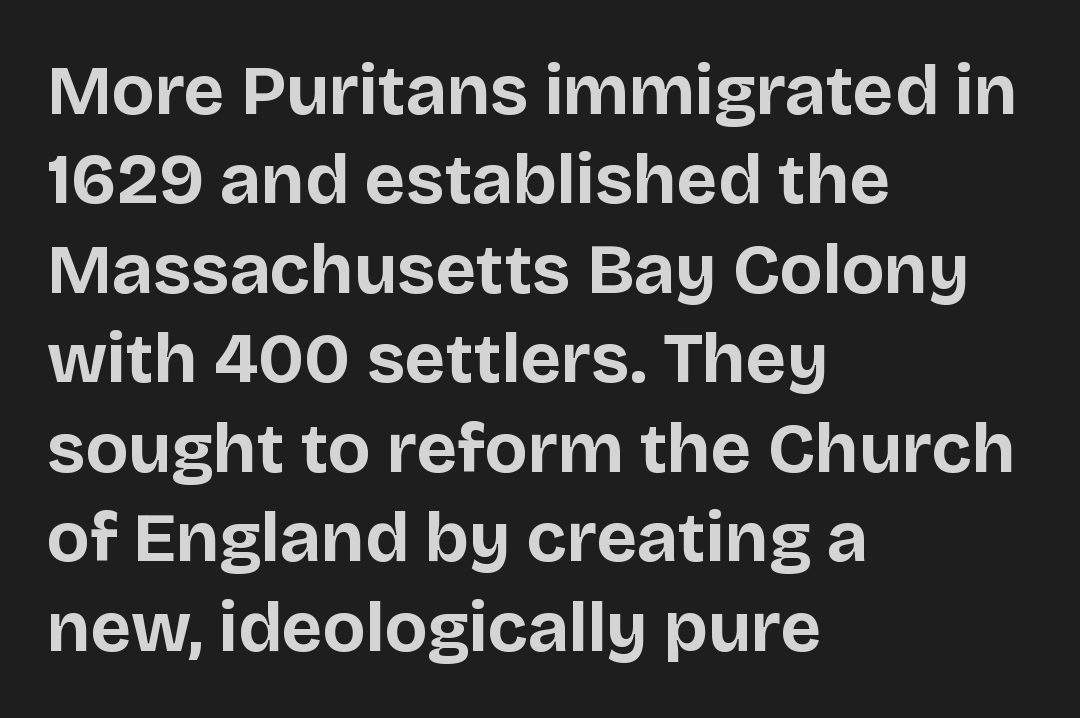
Q: Is the text bold? A: Yes.
Q: Is the text italic (slanted)? A: No, it is upright.
Q: Is the typeface a serif or a sans-serif typeface? A: Sans-serif.
Q: Is the text underlined? A: No.
Q: How is the paragraph aligned? A: Left-aligned.
Q: Is the spacing between letters normal or unusually wide? A: Normal.
Q: Is the spacing between lines tight, normal or loose? A: Normal.
Q: Width (condensed, normal, or wide)? A: Normal.
Q: Stroke contrast? A: Low.
Q: x-height? A: Large.
Q: Monospaced? A: No.
